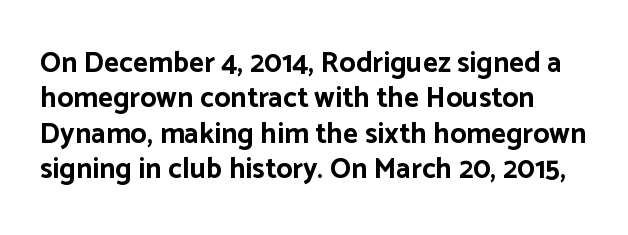
Q: Is the text bold? A: Yes.
Q: Is the text italic (slanted)? A: No, it is upright.
Q: Is the typeface a serif or a sans-serif typeface? A: Sans-serif.
Q: Is the text underlined? A: No.
Q: Is the spacing between letters normal or unusually wide? A: Normal.
Q: Width (condensed, normal, or wide)? A: Normal.
Q: Stroke contrast? A: Low.
Q: x-height? A: Medium.
Q: Monospaced? A: No.
